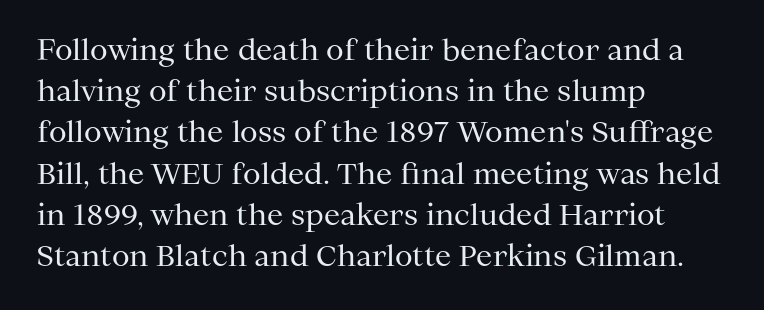
{"serif": "yes", "italic": "no", "bold": "no", "weight": "regular", "width": "normal", "stroke_contrast": "medium", "x_height": "medium", "monospaced": "no", "underline": "no", "align": "left", "line_spacing": "normal", "line_spacing_ratio": 1.42, "letter_spacing": "normal", "letter_spacing_em": 0.0, "glyph_px": 29}
